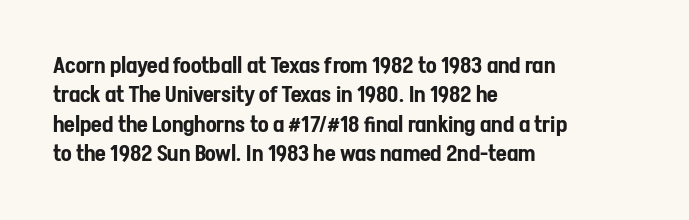
The image shows 22 px text type, upright; set left-aligned, normal line spacing (1.34x), normal letter spacing, not underlined.
